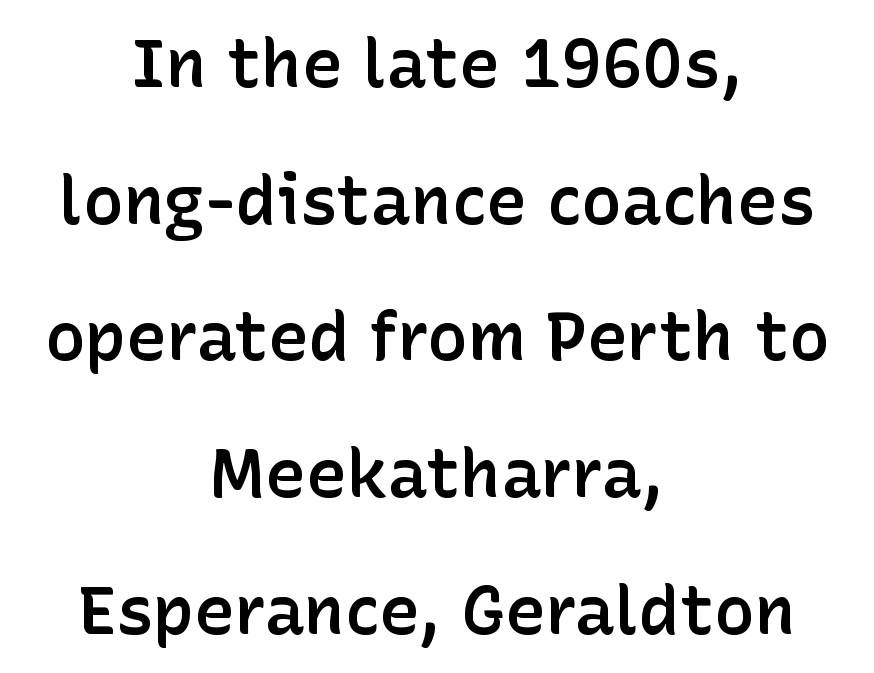
{"serif": "no", "italic": "no", "bold": "semi", "weight": "semibold", "width": "normal", "stroke_contrast": "low", "x_height": "medium", "monospaced": "no", "underline": "no", "align": "center", "line_spacing": "loose", "line_spacing_ratio": 2.01, "letter_spacing": "normal", "letter_spacing_em": 0.0, "glyph_px": 68}
